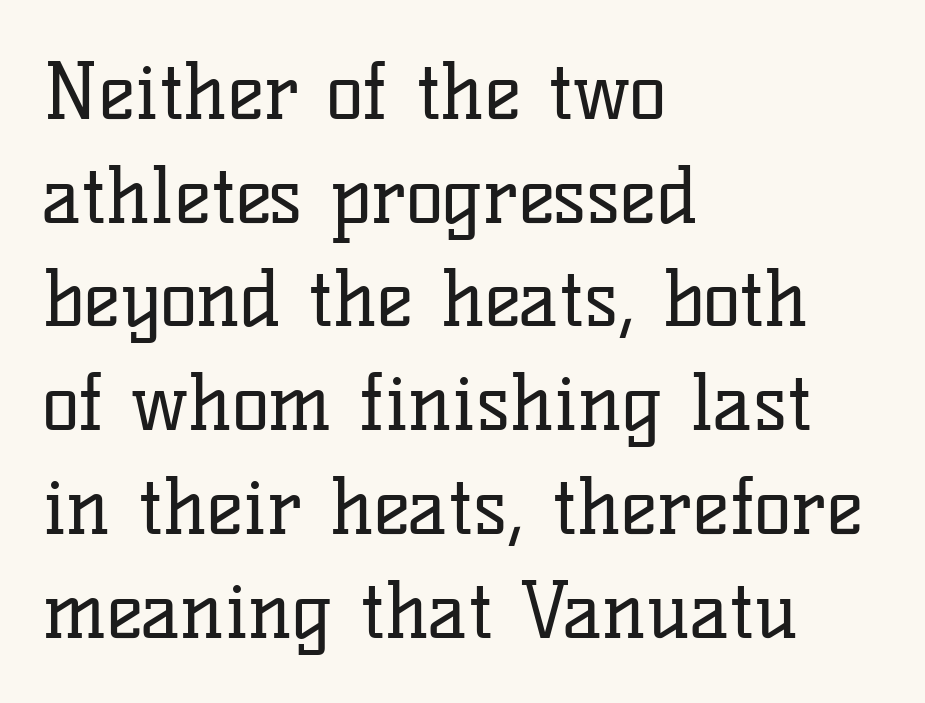
Leftover space on each line is placed entirely after the last word. Horizontal bands of white between lines are of average thickness. Classification — serif. Upright lettering throughout. Each word holds together tightly as a unit, with standard inter-letter gaps. A clean baseline with only descenders dipping below it.
